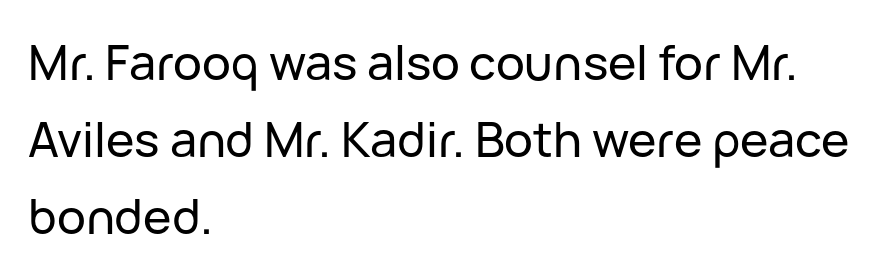
{"serif": "no", "italic": "no", "width": "normal", "stroke_contrast": "low", "x_height": "medium", "monospaced": "no", "underline": "no", "align": "left", "line_spacing": "normal", "line_spacing_ratio": 1.6, "letter_spacing": "normal", "letter_spacing_em": 0.0, "glyph_px": 48}
